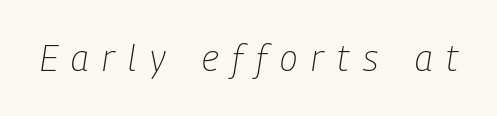
Looks like regular typesetting: each glyph gets only the width it needs. Weight class: somewhere from thin through regular. Slanted lettering throughout. Check the space under the baseline: it is left empty. Does extra space separate the letters? Yes, quite a lot of it.
